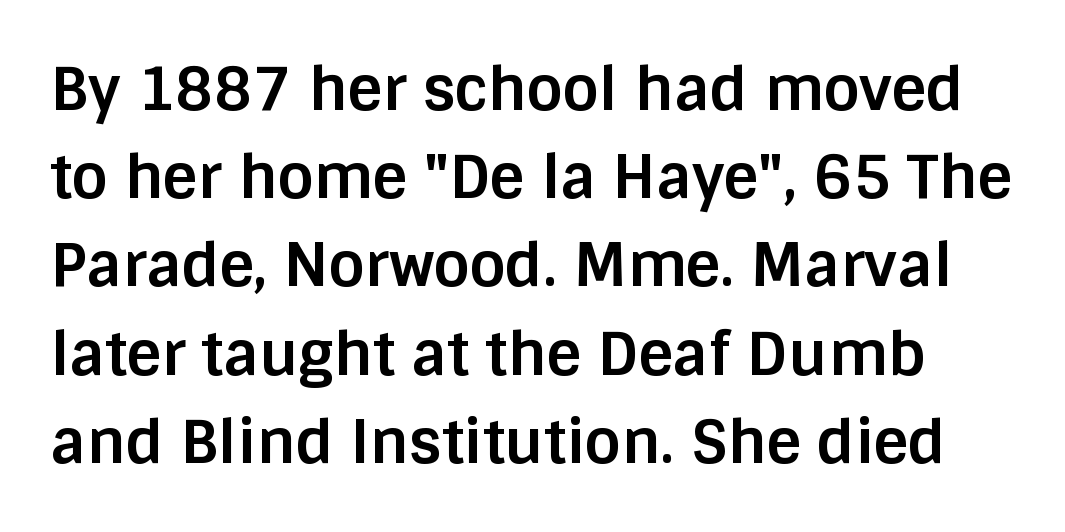
Regular leading. Regarding serifs, this sample does without them. Look at the stroke-to-counter ratio: heavy, a bold. You could call the tracking neutral — neither tight nor loose. Letters rest on an invisible, unmarked baseline.
